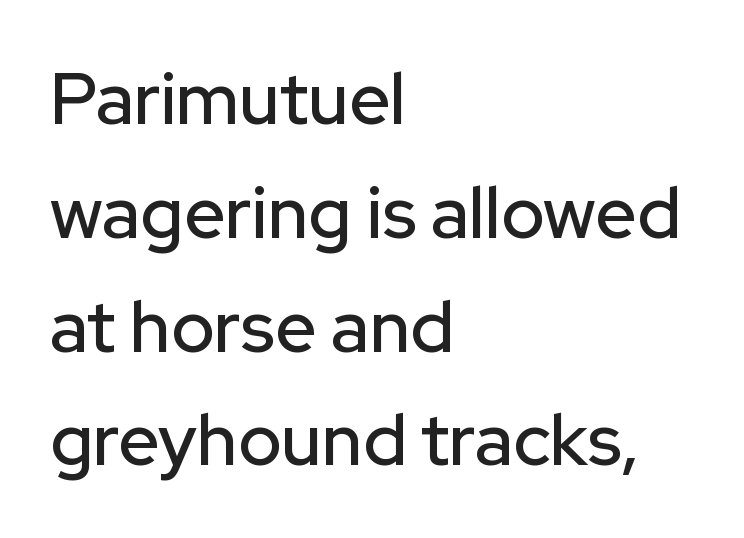
Tall strokes in this sample are plumb rather than angled. Think of a printed novel: that variable character pitch is what you see here. Nobody drew a line under any word here. Each letter's strokes conclude bluntly, with no projecting serifs. Notice how descenders clear the ascenders below comfortably — that's standard leading. Does the copy run flush right? No — it runs flush left.
